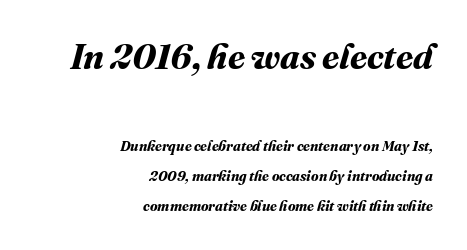
Q: Is the text bold? A: Yes.
Q: Is the text underlined? A: No.
Q: How is the paragraph aligned? A: Right-aligned.
Q: Is the spacing between letters normal or unusually wide? A: Normal.
Q: Is the spacing between lines tight, normal or loose? A: Loose.
Q: Which block of text is set in a larger size, the first (top) or the second (bottom)? A: The first (top) one.
Q: Width (condensed, normal, or wide)? A: Normal.
Q: Stroke contrast? A: Medium.
Q: x-height? A: Medium.
Q: Monospaced? A: No.
